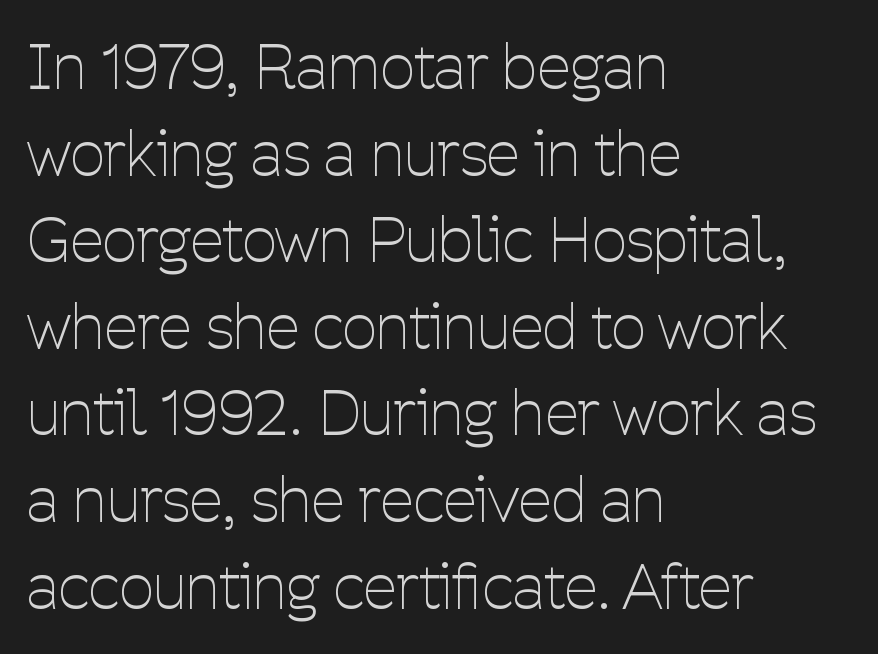
Q: Is the text bold? A: No.
Q: Is the text italic (slanted)? A: No, it is upright.
Q: Is the typeface a serif or a sans-serif typeface? A: Sans-serif.
Q: Is the text underlined? A: No.
Q: How is the paragraph aligned? A: Left-aligned.
Q: Is the spacing between letters normal or unusually wide? A: Normal.
Q: Is the spacing between lines tight, normal or loose? A: Normal.
Q: Width (condensed, normal, or wide)? A: Condensed.
Q: Stroke contrast? A: Low.
Q: x-height? A: Medium.
Q: Monospaced? A: No.
